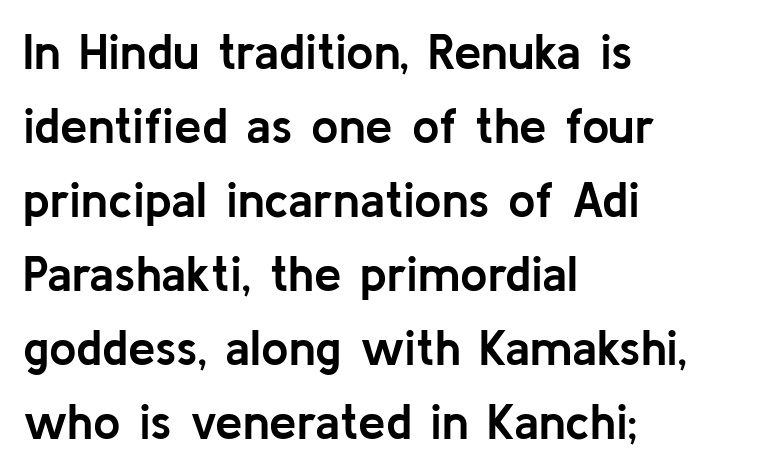
The image shows 49 px semibold sans-serif type, upright; set left-aligned, normal line spacing (1.51x), normal letter spacing, not underlined; low stroke contrast and a medium x-height.
